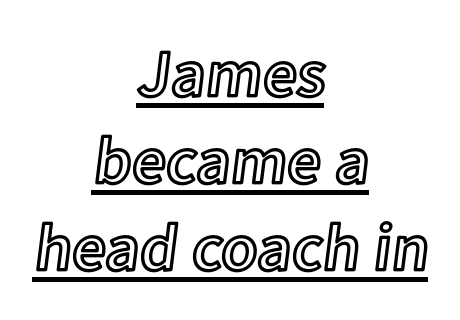
The image shows 67 px text type; set centered, normal line spacing (1.3x), normal letter spacing, underlined; a medium x-height.
